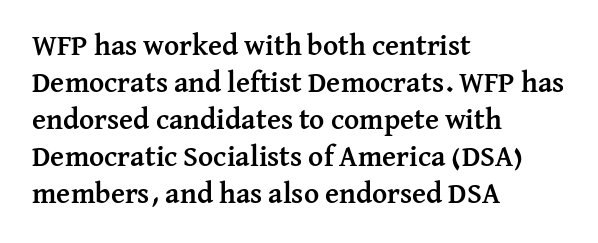
The rendering uses natural spacing where letterforms have individual widths. Is there much room between lines? A standard amount, neither cramped nor airy. The characters display serif detailing at their extremities. Notice how the stems are strictly vertical — no italics here. This sample uses plain, unmodified letter spacing.
